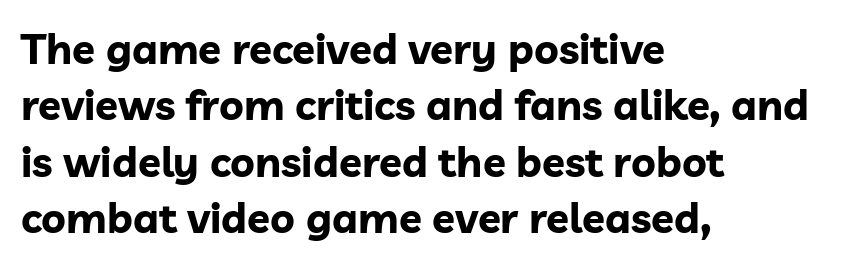
Q: Is the text bold? A: Yes.
Q: Is the text italic (slanted)? A: No, it is upright.
Q: Is the typeface a serif or a sans-serif typeface? A: Sans-serif.
Q: Is the text underlined? A: No.
Q: How is the paragraph aligned? A: Left-aligned.
Q: Is the spacing between letters normal or unusually wide? A: Normal.
Q: Is the spacing between lines tight, normal or loose? A: Normal.
Q: Width (condensed, normal, or wide)? A: Normal.
Q: Stroke contrast? A: Low.
Q: x-height? A: Medium.
Q: Monospaced? A: No.
